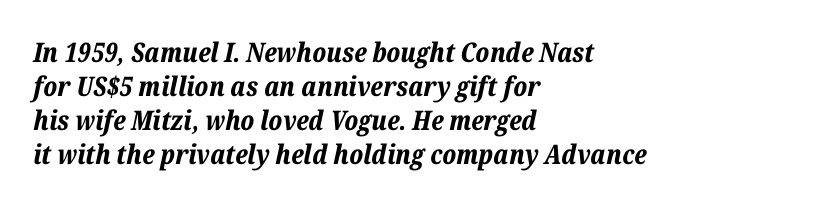
Q: Is the text bold? A: Yes.
Q: Is the text italic (slanted)? A: Yes, it leans right by about 12 degrees.
Q: Is the text underlined? A: No.
Q: How is the paragraph aligned? A: Left-aligned.
Q: Is the spacing between letters normal or unusually wide? A: Normal.
Q: Is the spacing between lines tight, normal or loose? A: Normal.
